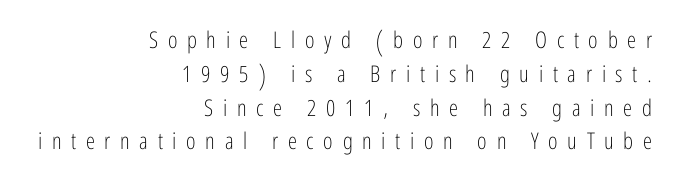
{"italic": "no", "bold": "no", "underline": "no", "align": "right", "line_spacing": "normal", "line_spacing_ratio": 1.47, "letter_spacing": "wide", "letter_spacing_em": 0.42, "glyph_px": 23}
